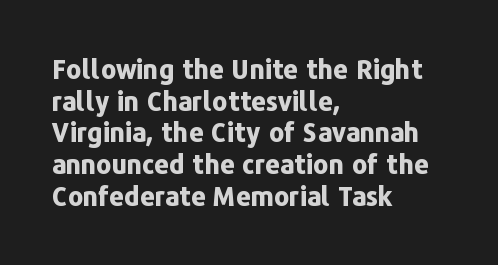
Q: Is the text bold? A: Yes.
Q: Is the text italic (slanted)? A: No, it is upright.
Q: Is the text underlined? A: No.
Q: How is the paragraph aligned? A: Left-aligned.
Q: Is the spacing between letters normal or unusually wide? A: Normal.
